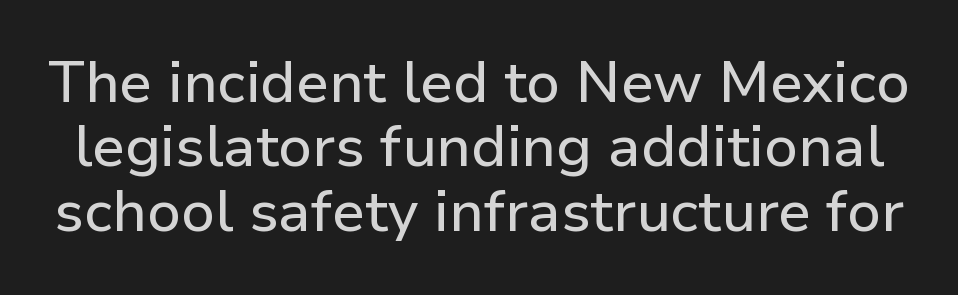
Q: Is the text italic (slanted)? A: No, it is upright.
Q: Is the typeface a serif or a sans-serif typeface? A: Sans-serif.
Q: Is the text underlined? A: No.
Q: Is the spacing between letters normal or unusually wide? A: Normal.
Q: Is the spacing between lines tight, normal or loose? A: Tight.
Q: Width (condensed, normal, or wide)? A: Normal.
Q: Stroke contrast? A: Low.
Q: x-height? A: Medium.
Q: Monospaced? A: No.
